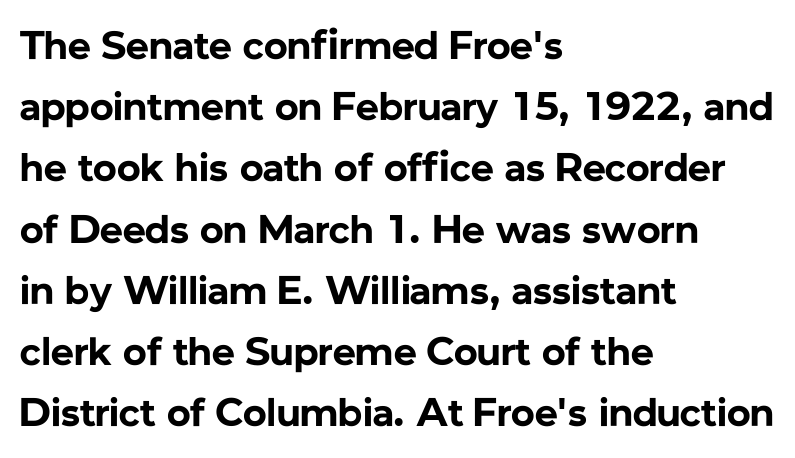
The image shows 40 px bold sans-serif type, upright; set left-aligned, normal line spacing (1.53x), normal letter spacing, not underlined; low stroke contrast and a medium x-height.
